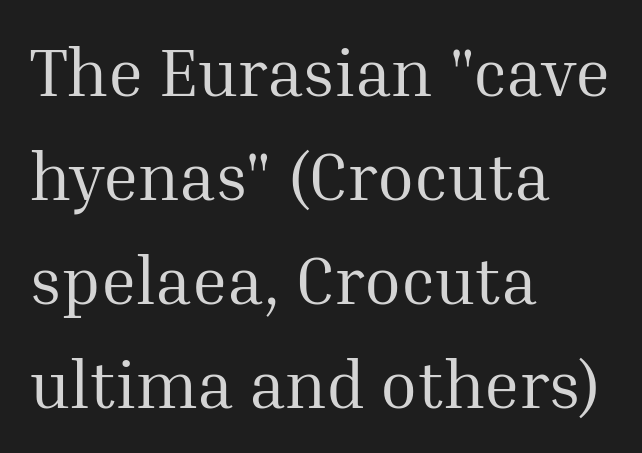
{"serif": "yes", "italic": "no", "bold": "no", "weight": "regular", "width": "normal", "stroke_contrast": "medium", "x_height": "medium", "monospaced": "no", "underline": "no", "align": "left", "line_spacing": "normal", "line_spacing_ratio": 1.55, "letter_spacing": "normal", "letter_spacing_em": 0.0, "glyph_px": 67}
